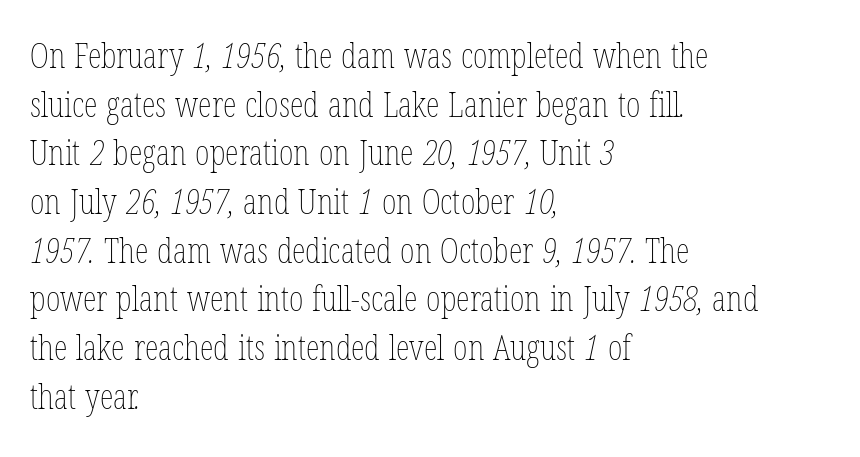
Q: Is the text bold? A: No.
Q: Is the text underlined? A: No.
Q: How is the paragraph aligned? A: Left-aligned.
Q: Is the spacing between letters normal or unusually wide? A: Normal.
Q: Is the spacing between lines tight, normal or loose? A: Normal.
Q: Width (condensed, normal, or wide)? A: Condensed.
Q: Stroke contrast? A: Low.
Q: x-height? A: Medium.
Q: Monospaced? A: No.
